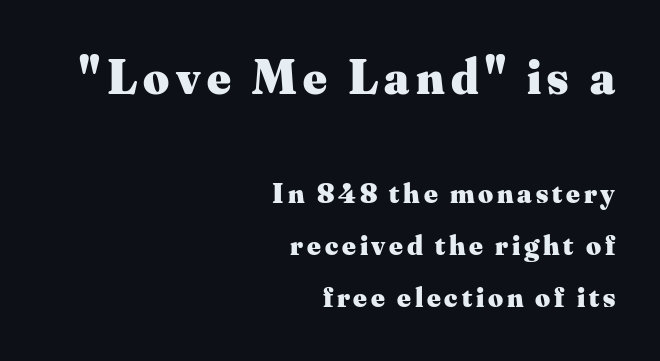
{"serif": "yes", "italic": "no", "bold": "yes", "weight": "heavy", "width": "normal", "stroke_contrast": "medium", "x_height": "small", "monospaced": "no", "underline": "no", "align": "right", "line_spacing_ratio": 1.79, "larger_block": "first", "size_ratio": 1.72, "glyph_px": 50}
